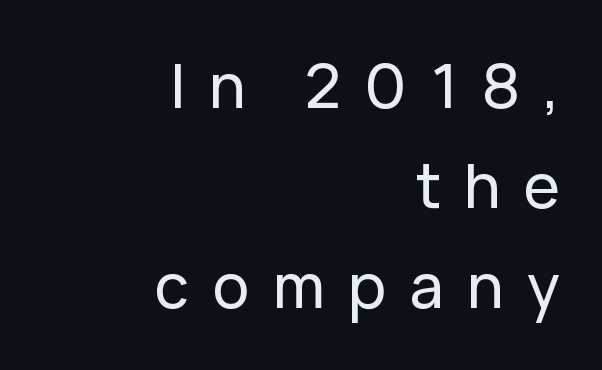
The image shows 61 px sans-serif type, upright; set right-aligned, normal line spacing (1.64x), unusually wide letter spacing (+0.38 em), not underlined; low stroke contrast and a medium x-height.
